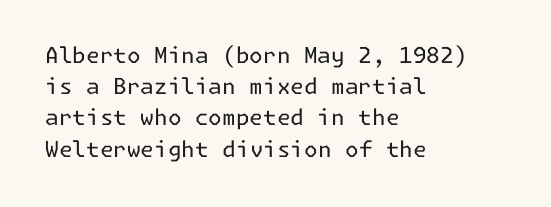
The image shows 22 px text type, upright; set left-aligned, normal line spacing (1.42x), normal letter spacing, not underlined.
